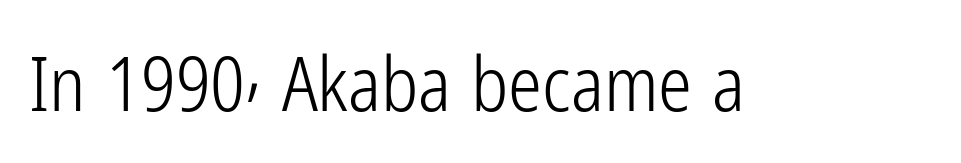
{"serif": "no", "italic": "no", "bold": "no", "weight": "light", "width": "condensed", "stroke_contrast": "low", "x_height": "medium", "monospaced": "no", "underline": "no", "letter_spacing": "normal", "letter_spacing_em": 0.0, "glyph_px": 76}
